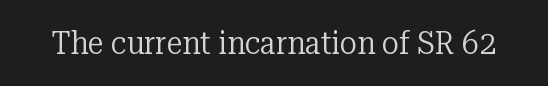
Q: Is the text bold? A: No.
Q: Is the text italic (slanted)? A: No, it is upright.
Q: Is the typeface a serif or a sans-serif typeface? A: Serif.
Q: Is the text underlined? A: No.
Q: Is the spacing between letters normal or unusually wide? A: Normal.
Q: Width (condensed, normal, or wide)? A: Normal.
Q: Stroke contrast? A: Low.
Q: x-height? A: Medium.
Q: Monospaced? A: No.
